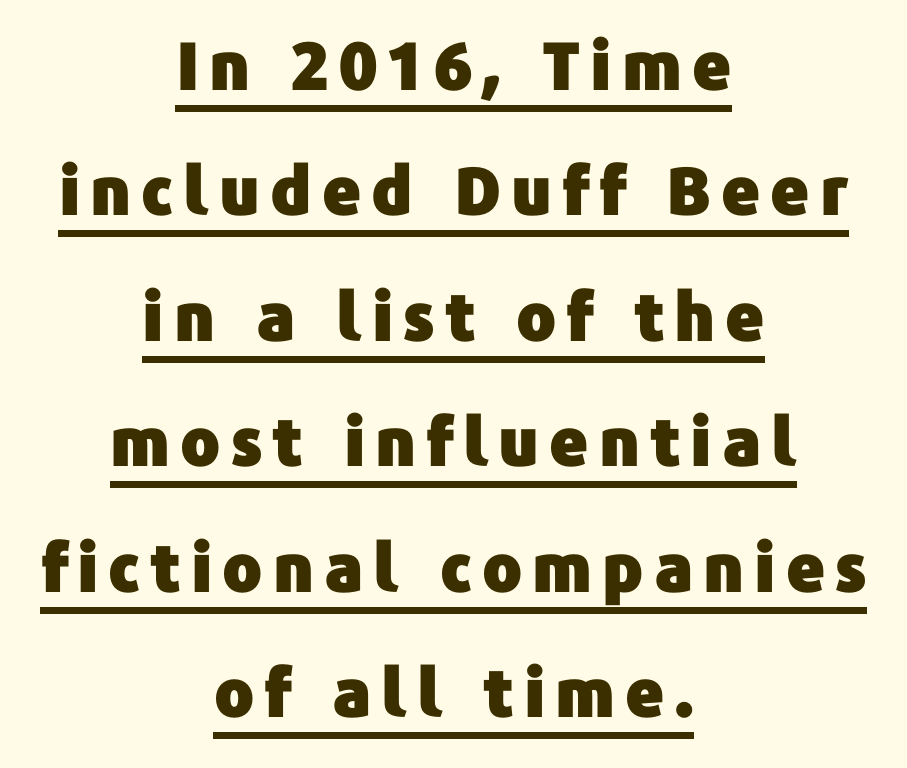
Q: Is the text italic (slanted)? A: No, it is upright.
Q: Is the typeface a serif or a sans-serif typeface? A: Sans-serif.
Q: Is the text underlined? A: Yes.
Q: How is the paragraph aligned? A: Centered.
Q: Is the spacing between lines tight, normal or loose? A: Loose.
Q: Width (condensed, normal, or wide)? A: Normal.
Q: Stroke contrast? A: Low.
Q: x-height? A: Medium.
Q: Monospaced? A: No.
